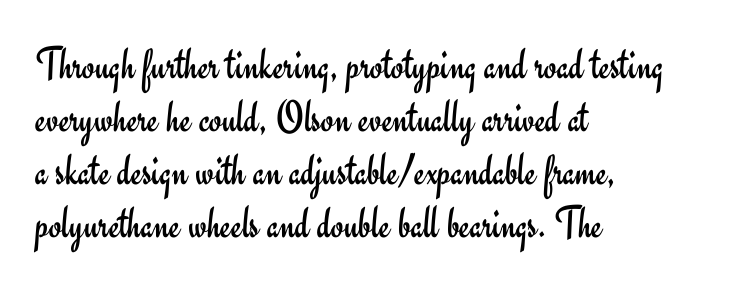
{"serif": "no", "bold": "no", "weight": "regular", "width": "normal", "stroke_contrast": "low", "x_height": "small", "monospaced": "no", "underline": "no", "align": "left", "line_spacing": "tight", "line_spacing_ratio": 1.15, "letter_spacing": "normal", "letter_spacing_em": 0.0, "glyph_px": 46}
